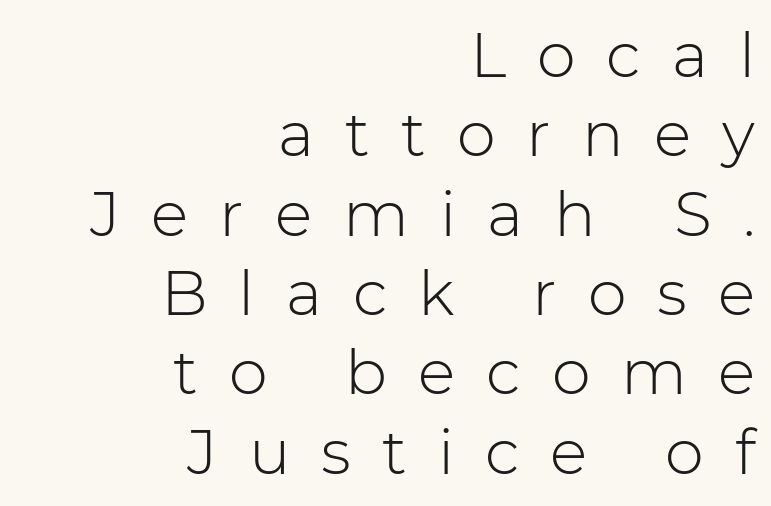
Q: Is the text bold? A: No.
Q: Is the text italic (slanted)? A: No, it is upright.
Q: Is the typeface a serif or a sans-serif typeface? A: Sans-serif.
Q: Is the text underlined? A: No.
Q: How is the paragraph aligned? A: Right-aligned.
Q: Is the spacing between letters normal or unusually wide? A: Unusually wide.
Q: Is the spacing between lines tight, normal or loose? A: Normal.
Q: Width (condensed, normal, or wide)? A: Normal.
Q: Stroke contrast? A: Low.
Q: x-height? A: Medium.
Q: Monospaced? A: No.
